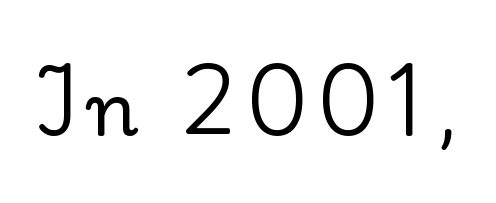
Q: Is the text italic (slanted)? A: No, it is upright.
Q: Is the typeface a serif or a sans-serif typeface? A: Serif.
Q: Is the text underlined? A: No.
Q: Width (condensed, normal, or wide)? A: Normal.
Q: Stroke contrast? A: Low.
Q: x-height? A: Small.
Q: Monospaced? A: No.
